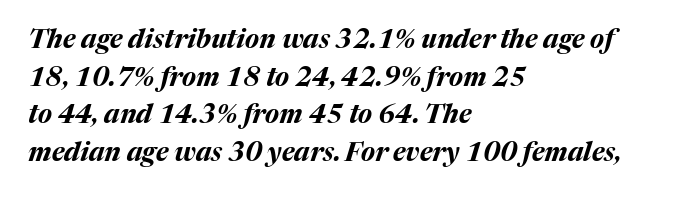
The image shows 26 px bold type, italic (leaning right); set left-aligned, normal line spacing (1.45x), normal letter spacing, not underlined.
